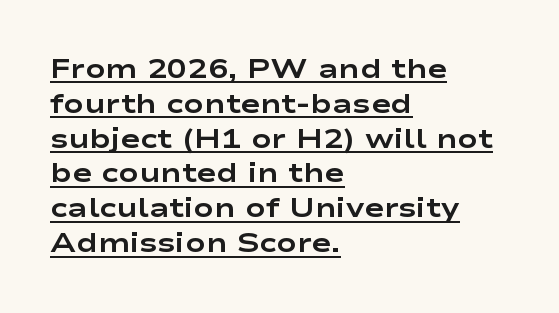
Q: Is the text bold? A: Yes.
Q: Is the text italic (slanted)? A: No, it is upright.
Q: Is the text underlined? A: Yes.
Q: How is the paragraph aligned? A: Left-aligned.
Q: Is the spacing between letters normal or unusually wide? A: Normal.
Q: Is the spacing between lines tight, normal or loose? A: Normal.
